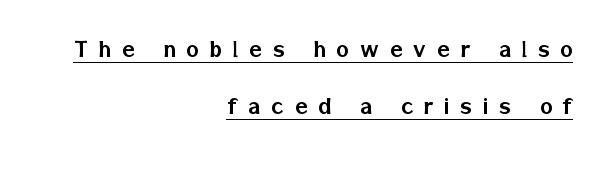
{"italic": "no", "underline": "yes", "align": "right", "line_spacing": "loose", "line_spacing_ratio": 2.2, "letter_spacing": "wide", "letter_spacing_em": 0.42, "glyph_px": 26}
